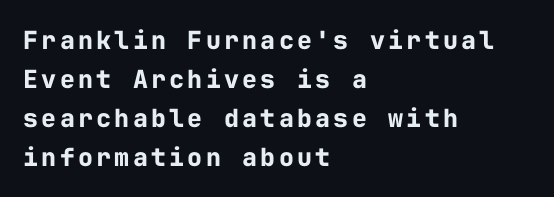
{"italic": "no", "bold": "yes", "underline": "no", "align": "left", "line_spacing": "normal", "line_spacing_ratio": 1.56, "glyph_px": 25}
